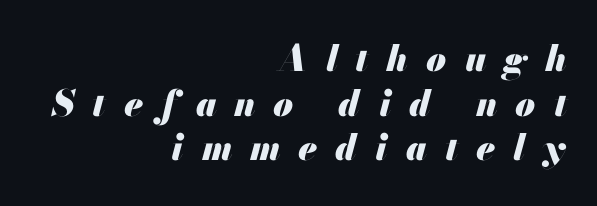
Q: Is the text bold? A: Yes.
Q: Is the text italic (slanted)? A: Yes, it leans right by about 13 degrees.
Q: Is the text underlined? A: No.
Q: How is the paragraph aligned? A: Right-aligned.
Q: Is the spacing between letters normal or unusually wide? A: Unusually wide.
Q: Width (condensed, normal, or wide)? A: Normal.
Q: Stroke contrast? A: Medium.
Q: x-height? A: Small.
Q: Monospaced? A: No.
